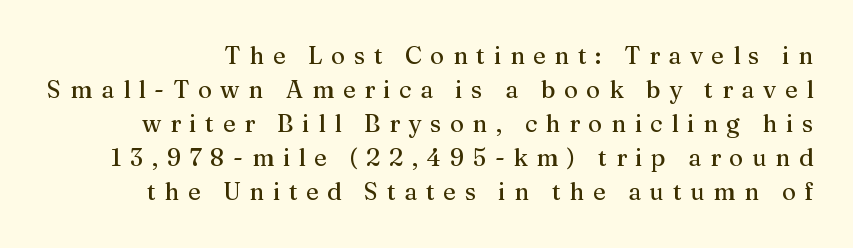
The image shows 24 px text type, upright; set normal line spacing (1.42x), unusually wide letter spacing (+0.36 em), not underlined.
